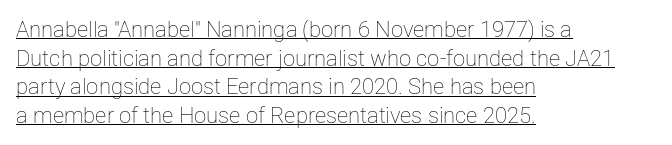
{"italic": "no", "bold": "no", "underline": "yes", "align": "left", "line_spacing": "normal", "line_spacing_ratio": 1.3, "letter_spacing": "normal", "letter_spacing_em": 0.0, "glyph_px": 22}
